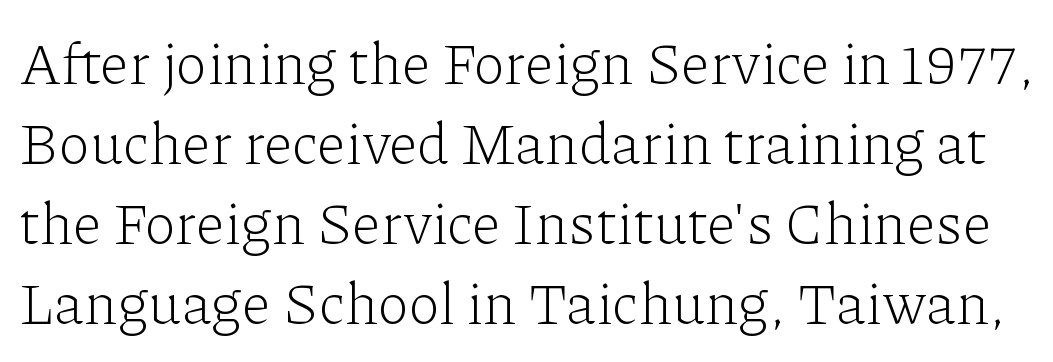
The image shows 58 px light serif type, upright; set normal line spacing (1.38x), normal letter spacing, not underlined; low stroke contrast and a medium x-height.
